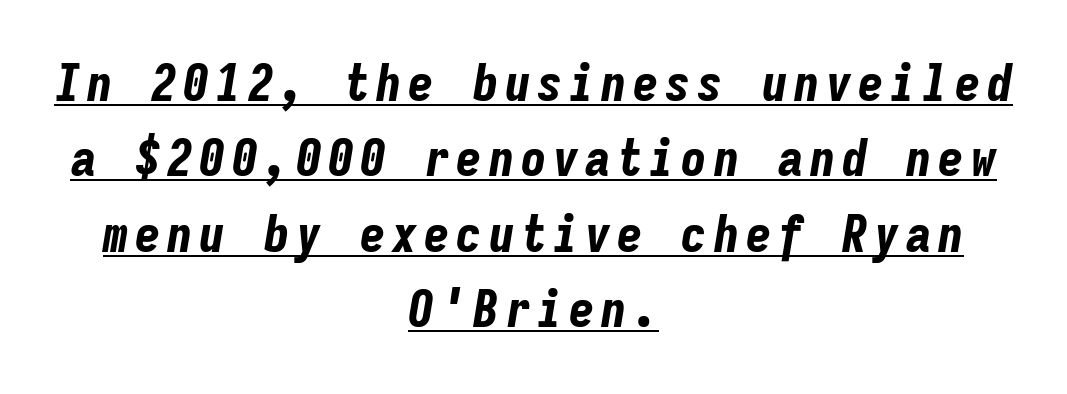
The image shows 51 px bold, condensed type, italic (leaning right), monospaced; set centered, normal line spacing (1.48x), underlined; low stroke contrast and a medium x-height.
